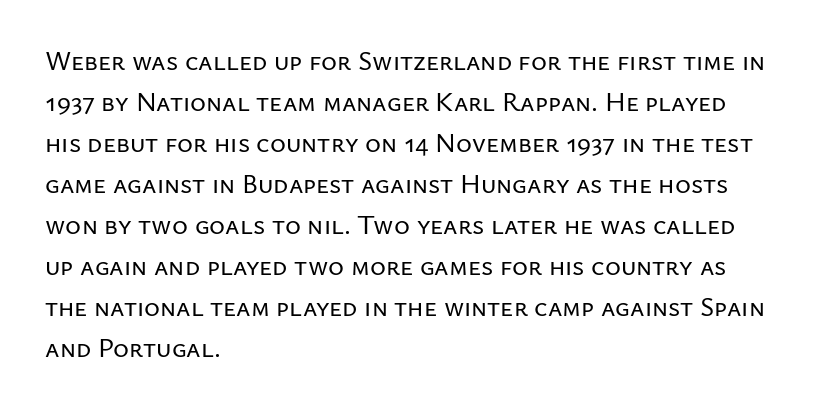
Underlining? Definitely not there. The passage shown stacks its lines at a standard gap. Tall strokes in this sample are plumb rather than angled. Is the block centered? No — it sits flush against the left margin.
